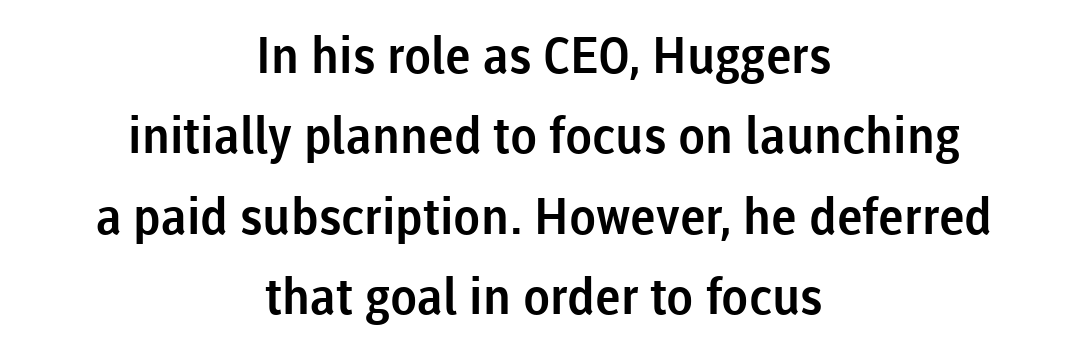
Q: Is the text italic (slanted)? A: No, it is upright.
Q: Is the typeface a serif or a sans-serif typeface? A: Sans-serif.
Q: Is the text underlined? A: No.
Q: How is the paragraph aligned? A: Centered.
Q: Is the spacing between letters normal or unusually wide? A: Normal.
Q: Is the spacing between lines tight, normal or loose? A: Normal.
Q: Width (condensed, normal, or wide)? A: Normal.
Q: Stroke contrast? A: Low.
Q: x-height? A: Medium.
Q: Monospaced? A: No.
